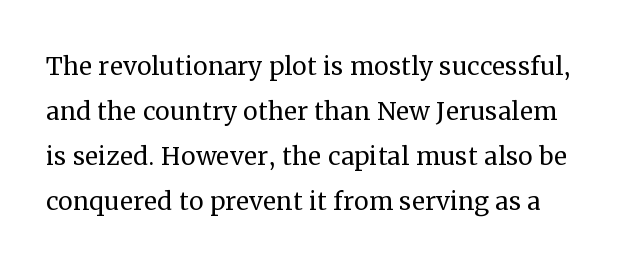
The image shows 33 px regular-weight serif type, upright; set normal line spacing (1.36x), normal letter spacing, not underlined; medium stroke contrast and a medium x-height.
